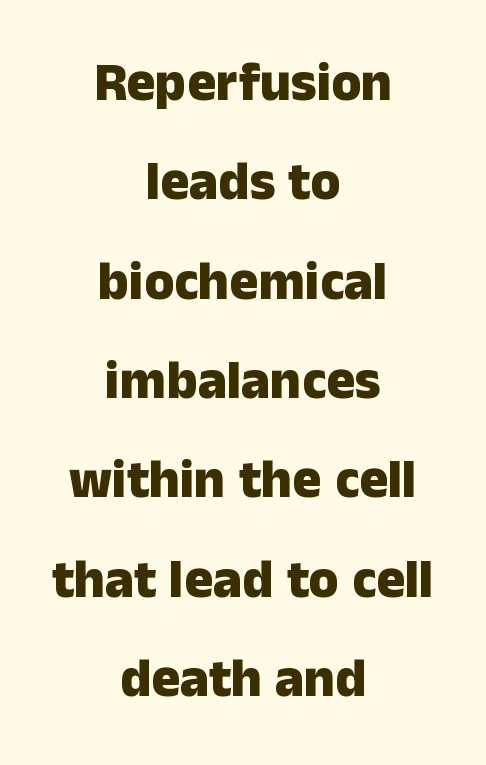
Q: Is the text bold? A: Yes.
Q: Is the text italic (slanted)? A: No, it is upright.
Q: Is the typeface a serif or a sans-serif typeface? A: Sans-serif.
Q: Is the text underlined? A: No.
Q: How is the paragraph aligned? A: Centered.
Q: Is the spacing between letters normal or unusually wide? A: Normal.
Q: Width (condensed, normal, or wide)? A: Normal.
Q: Stroke contrast? A: Low.
Q: x-height? A: Medium.
Q: Monospaced? A: No.
